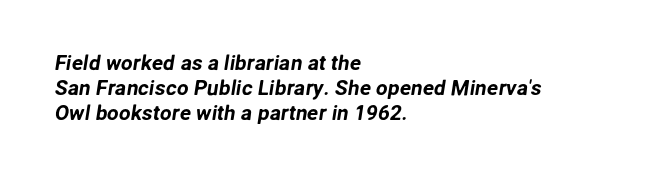
The image shows 21 px text type; set left-aligned, line spacing 1.2x, normal letter spacing, not underlined.
